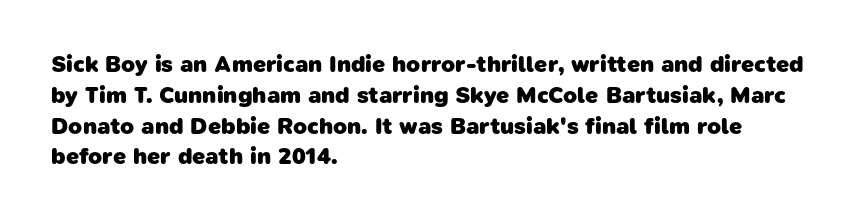
{"bold": "yes", "underline": "no", "align": "left", "line_spacing": "normal", "line_spacing_ratio": 1.34, "letter_spacing": "normal", "letter_spacing_em": 0.0, "glyph_px": 23}
